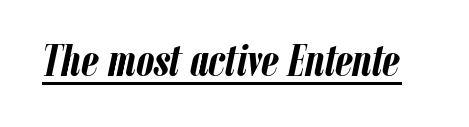
Q: Is the text bold? A: Yes.
Q: Is the text italic (slanted)? A: Yes, it leans right by about 12 degrees.
Q: Is the text underlined? A: Yes.
Q: Is the spacing between letters normal or unusually wide? A: Normal.
Q: Width (condensed, normal, or wide)? A: Condensed.
Q: Stroke contrast? A: Low.
Q: x-height? A: Medium.
Q: Monospaced? A: No.
